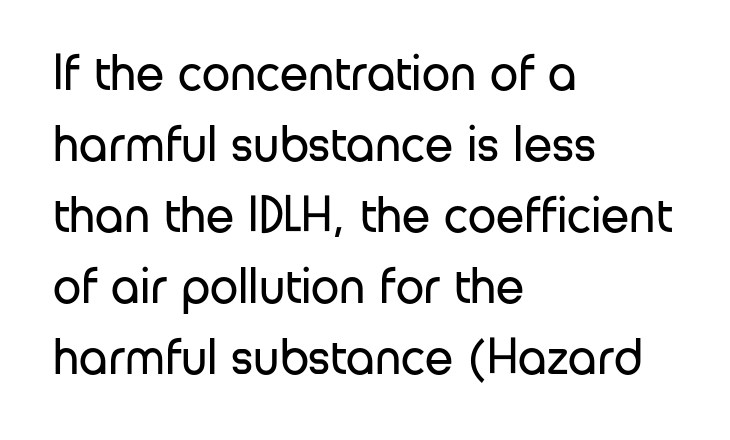
{"serif": "no", "italic": "no", "bold": "no", "weight": "regular", "width": "normal", "stroke_contrast": "low", "x_height": "medium", "monospaced": "no", "underline": "no", "align": "left", "line_spacing": "normal", "line_spacing_ratio": 1.39, "letter_spacing": "normal", "letter_spacing_em": 0.0, "glyph_px": 51}
